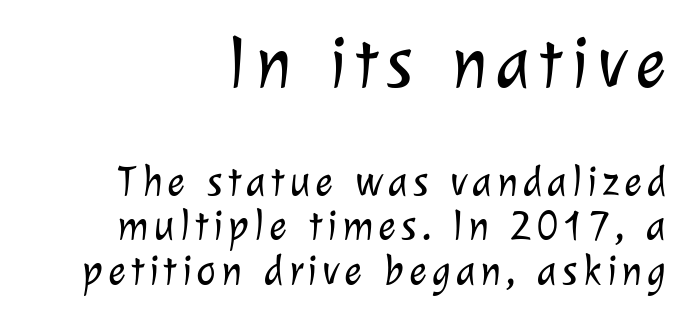
Check under the words: just untouched page. Top chunk: large. Bottom chunk: small. Note: no serifs on the glyphs. Think standard paragraph weight, or any step lighter than that. Successive baselines arrive quickly, one right under another. These lines are set flush right with a ragged left edge.
